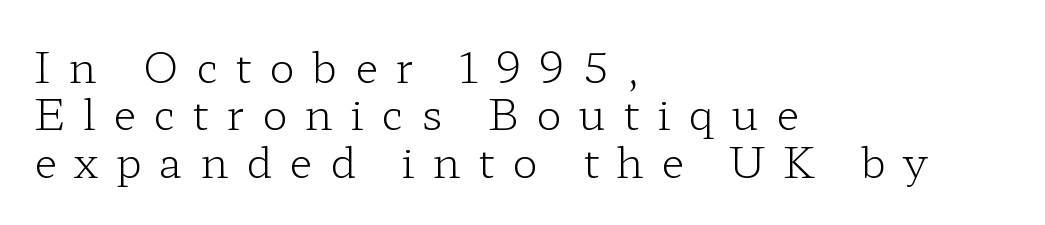
A bare baseline throughout the passage. Proportional: the letters do not fall into vertical columns. What kind of face is this? One with serifs. One glance says dense: line gaps are narrower than usual. These lines stack with their left ends in a neat column. How are the letters spaced? Widely, with obvious added tracking.
